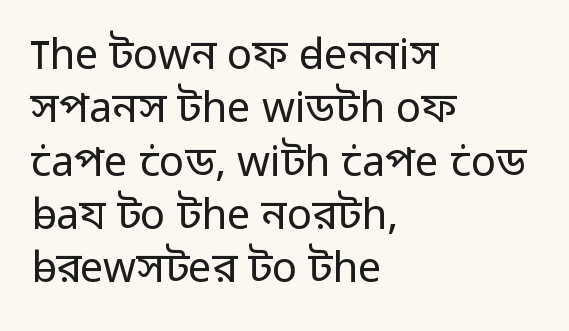
Q: Is the text bold? A: No.
Q: Is the text italic (slanted)? A: No, it is upright.
Q: Is the typeface a serif or a sans-serif typeface? A: Sans-serif.
Q: Is the text underlined? A: No.
Q: How is the paragraph aligned? A: Left-aligned.
Q: Is the spacing between letters normal or unusually wide? A: Normal.
Q: Is the spacing between lines tight, normal or loose? A: Normal.
Q: Width (condensed, normal, or wide)? A: Normal.
Q: Stroke contrast? A: Low.
Q: x-height? A: Medium.
Q: Monospaced? A: No.
